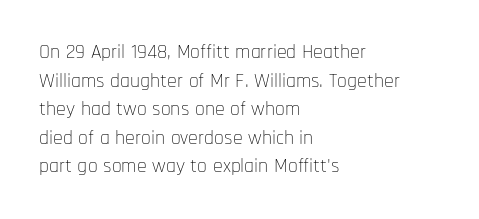
Honestly, the letter spacing is just normal — you wouldn't notice it. Every row of glyphs begins at an identical x-position on the left. The lettering holds an erect, upright posture throughout. A typesetter would call this leading conventional body-copy spacing.
